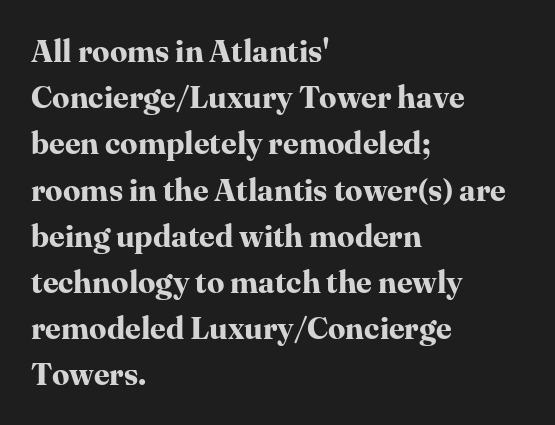
Q: Is the text bold? A: Yes.
Q: Is the text italic (slanted)? A: No, it is upright.
Q: Is the typeface a serif or a sans-serif typeface? A: Serif.
Q: Is the text underlined? A: No.
Q: How is the paragraph aligned? A: Left-aligned.
Q: Is the spacing between letters normal or unusually wide? A: Normal.
Q: Is the spacing between lines tight, normal or loose? A: Normal.
Q: Width (condensed, normal, or wide)? A: Normal.
Q: Stroke contrast? A: High.
Q: x-height? A: Medium.
Q: Monospaced? A: No.
